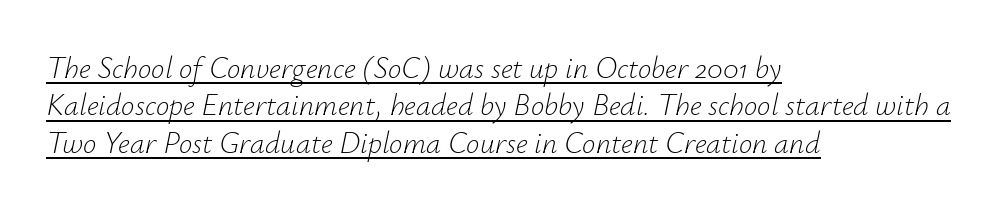
Students, note that the glyphs here touch the page at normal intervals. Every character sits at an angle, as italics do. Rows of type keep a routine distance in the vertical direction. The glyphs are accompanied by a horizontal stroke just below them.
